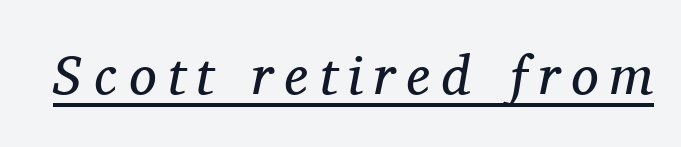
The image shows 55 px regular-weight serif type, italic (leaning right); set unusually wide letter spacing (+0.21 em), underlined; medium stroke contrast and a medium x-height.
